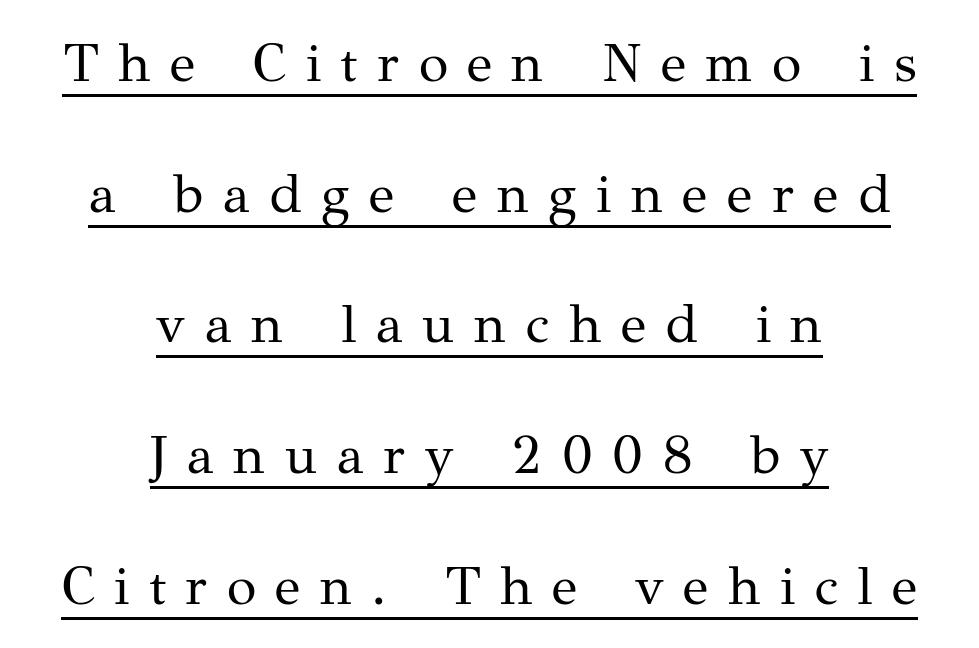
{"serif": "yes", "italic": "no", "bold": "no", "weight": "regular", "width": "normal", "stroke_contrast": "medium", "x_height": "medium", "monospaced": "no", "underline": "yes", "align": "center", "line_spacing": "loose", "line_spacing_ratio": 2.42, "letter_spacing": "wide", "letter_spacing_em": 0.36, "glyph_px": 54}
